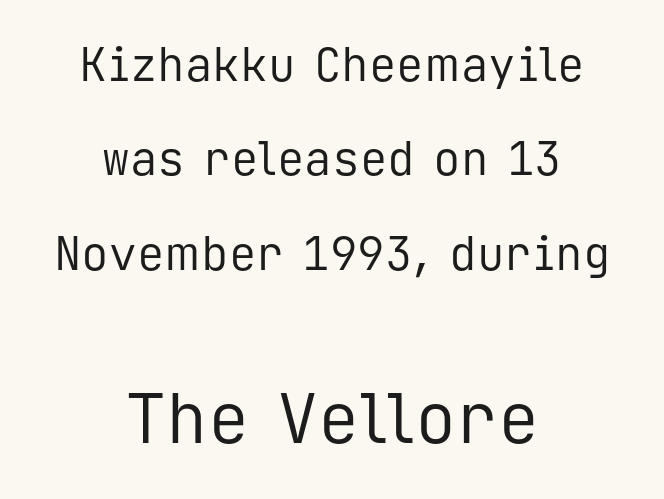
Q: Is the text bold? A: No.
Q: Is the text italic (slanted)? A: No, it is upright.
Q: Is the typeface a serif or a sans-serif typeface? A: Sans-serif.
Q: Is the text underlined? A: No.
Q: How is the paragraph aligned? A: Centered.
Q: Is the spacing between letters normal or unusually wide? A: Normal.
Q: Is the spacing between lines tight, normal or loose? A: Loose.
Q: Which block of text is set in a larger size, the first (top) or the second (bottom)? A: The second (bottom) one.
Q: Width (condensed, normal, or wide)? A: Normal.
Q: Stroke contrast? A: Low.
Q: x-height? A: Medium.
Q: Monospaced? A: Yes.
